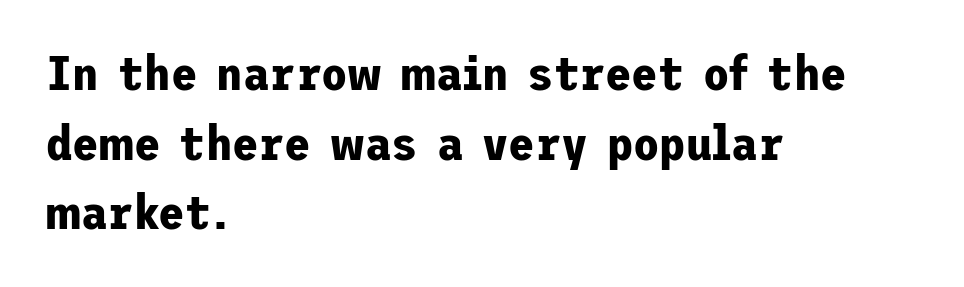
The image shows 48 px bold sans-serif type, upright; set left-aligned, normal line spacing (1.45x), normal letter spacing, not underlined; low stroke contrast and a medium x-height.
